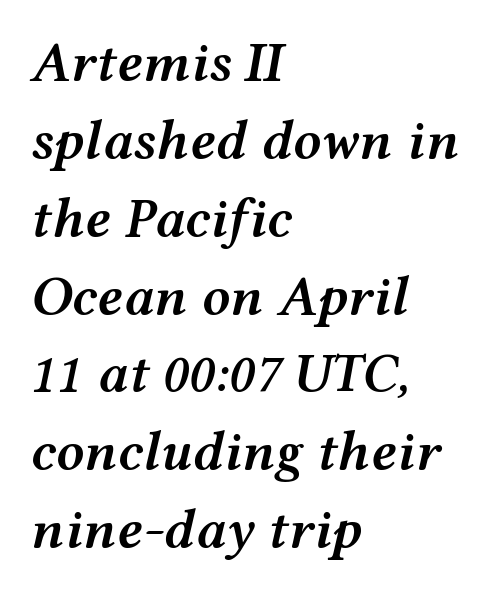
The image shows 56 px semibold, wide type, italic (leaning right); set left-aligned, normal line spacing (1.39x), normal letter spacing, not underlined; medium stroke contrast and a medium x-height.
